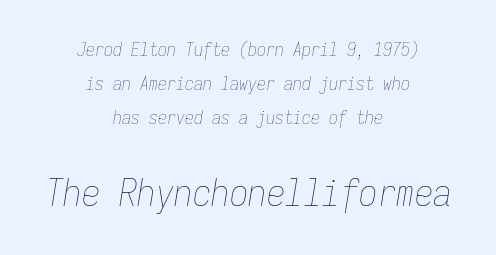
Q: Is the text bold? A: No.
Q: Is the text italic (slanted)? A: Yes, it leans right by about 9 degrees.
Q: Is the text underlined? A: No.
Q: How is the paragraph aligned? A: Centered.
Q: Is the spacing between letters normal or unusually wide? A: Normal.
Q: Which block of text is set in a larger size, the first (top) or the second (bottom)? A: The second (bottom) one.
Q: Width (condensed, normal, or wide)? A: Condensed.
Q: Stroke contrast? A: Low.
Q: x-height? A: Medium.
Q: Monospaced? A: Yes.
